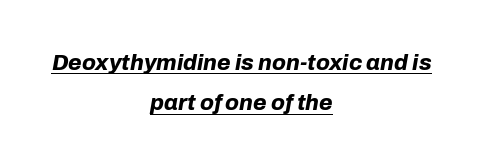
The image shows 22 px bold type, italic (leaning right); set centered, line spacing 1.84x, normal letter spacing, underlined.
